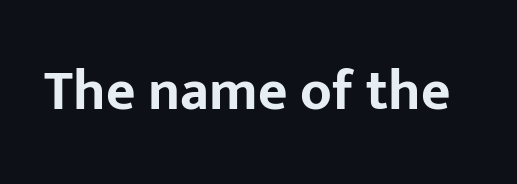
{"serif": "no", "italic": "no", "bold": "yes", "weight": "bold", "width": "normal", "stroke_contrast": "low", "x_height": "medium", "monospaced": "no", "underline": "no", "letter_spacing": "normal", "letter_spacing_em": 0.0, "glyph_px": 57}
